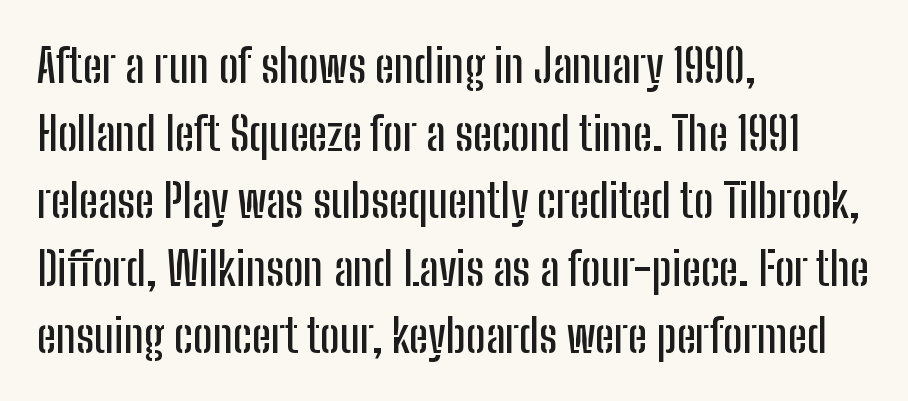
The image shows 46 px condensed sans-serif type, upright; set left-aligned, normal line spacing (1.47x), normal letter spacing, not underlined; low stroke contrast and a medium x-height.
